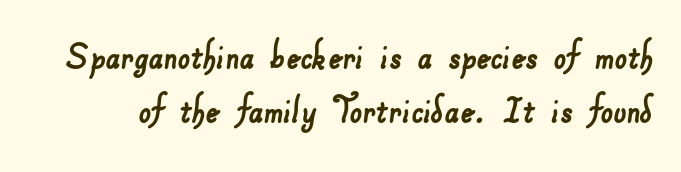
The image shows 44 px sans-serif type; set line spacing 1.22x, normal letter spacing, not underlined; low stroke contrast and a small x-height.
